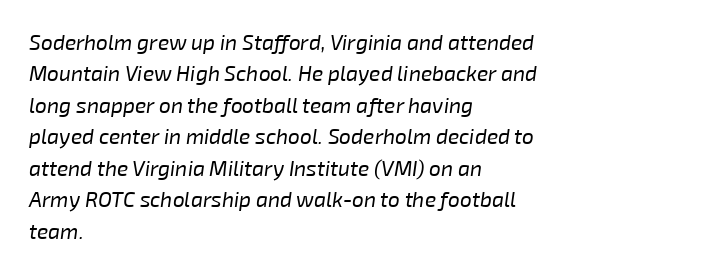
Q: Is the text bold? A: No.
Q: Is the text italic (slanted)? A: Yes, it leans right by about 8 degrees.
Q: Is the text underlined? A: No.
Q: How is the paragraph aligned? A: Left-aligned.
Q: Is the spacing between letters normal or unusually wide? A: Normal.
Q: Is the spacing between lines tight, normal or loose? A: Normal.
